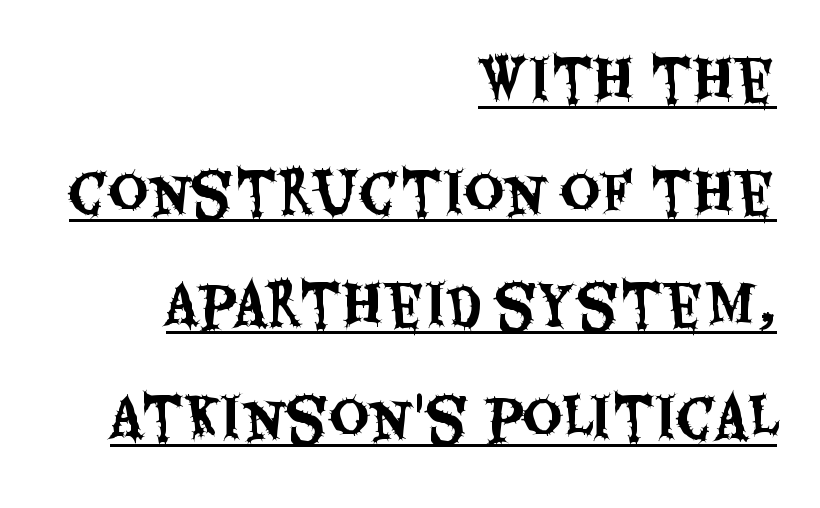
Students, observe: this is what heavily led, spacious text looks like. If you drew a line through each stem, it would be perfectly vertical. The type is set solid horizontally, with unmodified tracking. Each letter keeps its own natural width here, so spacing adapts to shape. The setting favours the right margin, as signatures and pull-quotes sometimes do.
